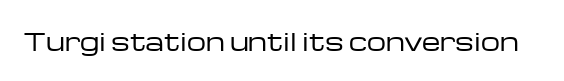
Only glyphs here, with clear space below each row. Notice how the stems are strictly vertical — no italics here. Between one letter and the next there's only the usual sliver of space. Is this a heavy cut? Hardly; it is regular or lighter.
